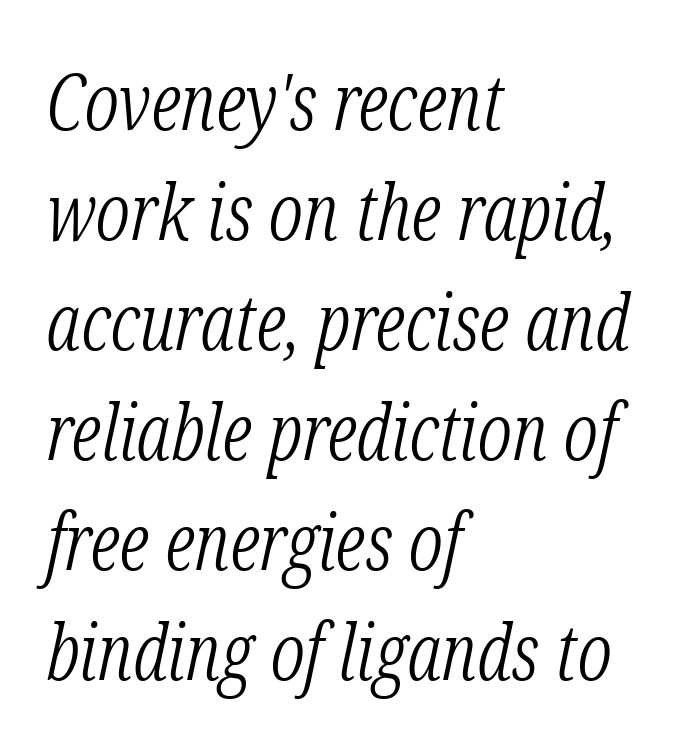
Q: Is the text bold? A: No.
Q: Is the text italic (slanted)? A: Yes, it leans right by about 12 degrees.
Q: Is the typeface a serif or a sans-serif typeface? A: Serif.
Q: Is the text underlined? A: No.
Q: How is the paragraph aligned? A: Left-aligned.
Q: Is the spacing between letters normal or unusually wide? A: Normal.
Q: Is the spacing between lines tight, normal or loose? A: Normal.
Q: Width (condensed, normal, or wide)? A: Condensed.
Q: Stroke contrast? A: Low.
Q: x-height? A: Medium.
Q: Monospaced? A: No.
